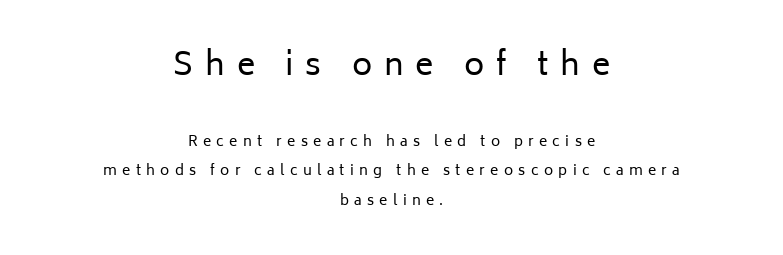
Does the lettering tilt? It doesn't — this is upright. Nobody drew a line under any word here. These two chunks differ in scale, with the top chunk taking the larger measure. Ink coverage per letter is moderate at most. The designer went with a sans here, leaving each stem footless. The line-height multiplier appears high, well above default.
